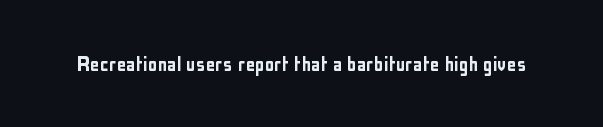
The image shows 24 px text type, upright; set normal letter spacing, not underlined.
